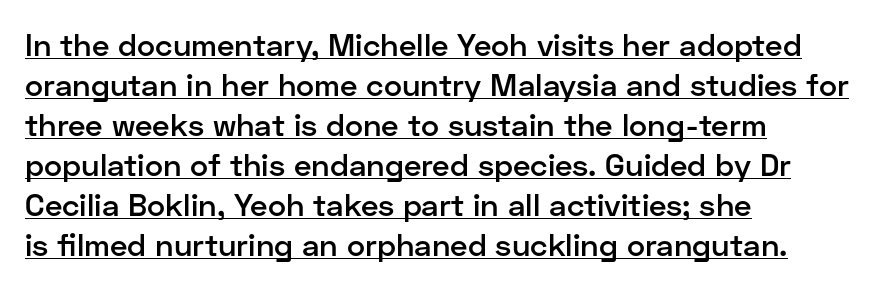
Q: Is the text bold? A: Semi-bold.
Q: Is the text italic (slanted)? A: No, it is upright.
Q: Is the typeface a serif or a sans-serif typeface? A: Sans-serif.
Q: Is the text underlined? A: Yes.
Q: How is the paragraph aligned? A: Left-aligned.
Q: Is the spacing between letters normal or unusually wide? A: Normal.
Q: Is the spacing between lines tight, normal or loose? A: Normal.
Q: Width (condensed, normal, or wide)? A: Normal.
Q: Stroke contrast? A: Low.
Q: x-height? A: Medium.
Q: Monospaced? A: No.
